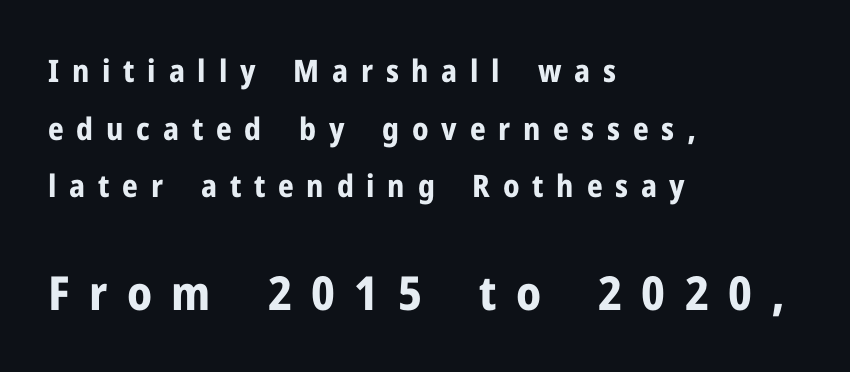
{"serif": "no", "italic": "no", "bold": "yes", "weight": "bold", "width": "normal", "stroke_contrast": "low", "x_height": "medium", "monospaced": "no", "underline": "no", "align": "left", "line_spacing_ratio": 1.86, "letter_spacing": "wide", "letter_spacing_em": 0.41, "larger_block": "second", "size_ratio": 1.52, "glyph_px": 47}
